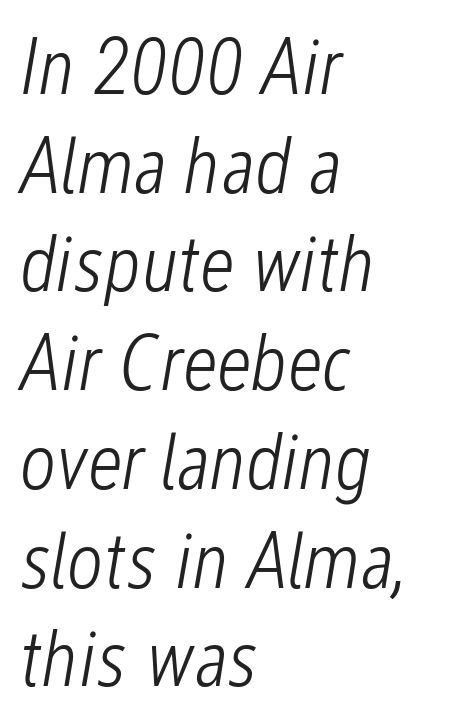
The image shows 79 px light, condensed type, italic (leaning right); set left-aligned, normal line spacing (1.25x), normal letter spacing, not underlined; low stroke contrast and a medium x-height.
